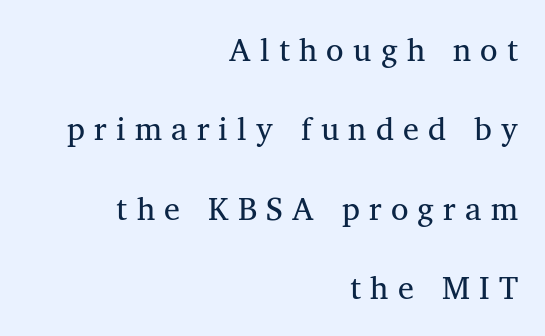
Students, observe: this is what heavily led, spacious text looks like. Quick note: not italic, upright. You could not count columns in this text — the font is proportionally spaced. The face looks like a standard text weight, possibly lighter. Does the copy run flush right? Yes — the right margin is perfectly even.
